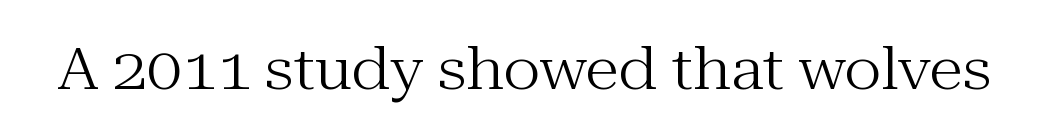
Q: Is the text bold? A: No.
Q: Is the text italic (slanted)? A: No, it is upright.
Q: Is the typeface a serif or a sans-serif typeface? A: Serif.
Q: Is the text underlined? A: No.
Q: Is the spacing between letters normal or unusually wide? A: Normal.
Q: Width (condensed, normal, or wide)? A: Normal.
Q: Stroke contrast? A: Medium.
Q: x-height? A: Medium.
Q: Monospaced? A: No.
